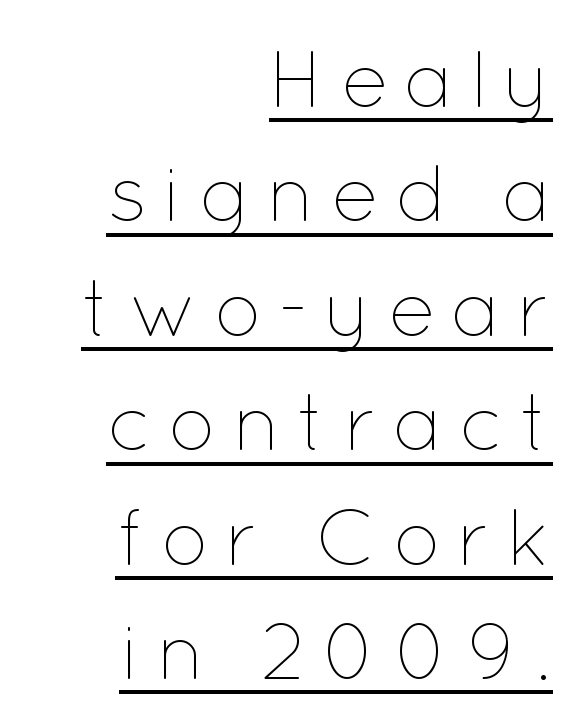
{"italic": "no", "bold": "no", "weight": "thin", "width": "normal", "stroke_contrast": "low", "x_height": "medium", "monospaced": "no", "underline": "yes", "align": "right", "line_spacing": "normal", "line_spacing_ratio": 1.43, "glyph_px": 80}
